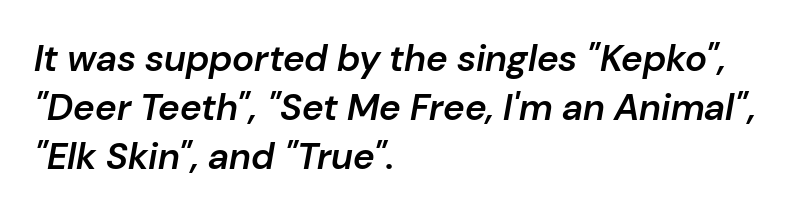
The specimen reads as italic at a glance. Look at the stroke-to-counter ratio: somewhat heavy, a semibold. Honestly, the row spacing looks completely unremarkable. No extra tracking has been applied to these lines. The face used here is proportionally spaced, like ordinary book or web type.
